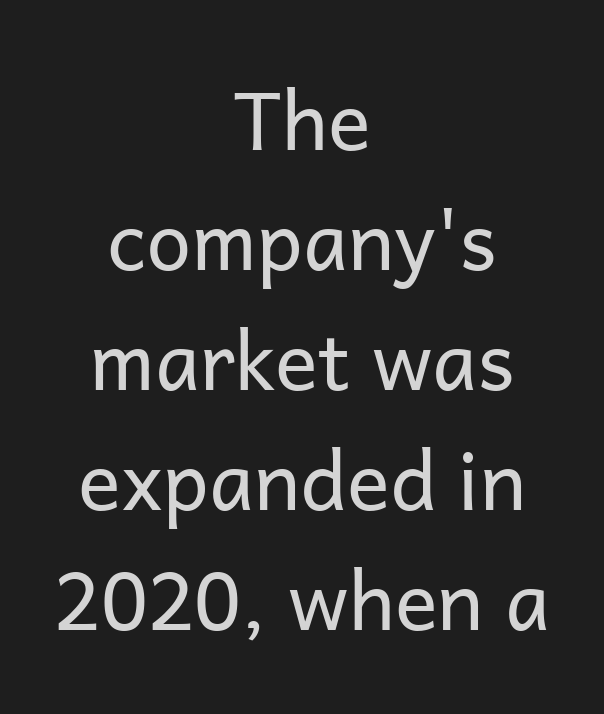
Q: Is the text bold? A: No.
Q: Is the text italic (slanted)? A: No, it is upright.
Q: Is the typeface a serif or a sans-serif typeface? A: Sans-serif.
Q: Is the text underlined? A: No.
Q: How is the paragraph aligned? A: Centered.
Q: Is the spacing between letters normal or unusually wide? A: Normal.
Q: Is the spacing between lines tight, normal or loose? A: Normal.
Q: Width (condensed, normal, or wide)? A: Normal.
Q: Stroke contrast? A: Low.
Q: x-height? A: Medium.
Q: Monospaced? A: No.
